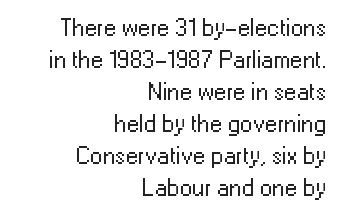
{"italic": "no", "bold": "no", "underline": "no", "align": "right", "line_spacing": "normal", "line_spacing_ratio": 1.28, "letter_spacing": "normal", "letter_spacing_em": 0.0, "glyph_px": 25}
